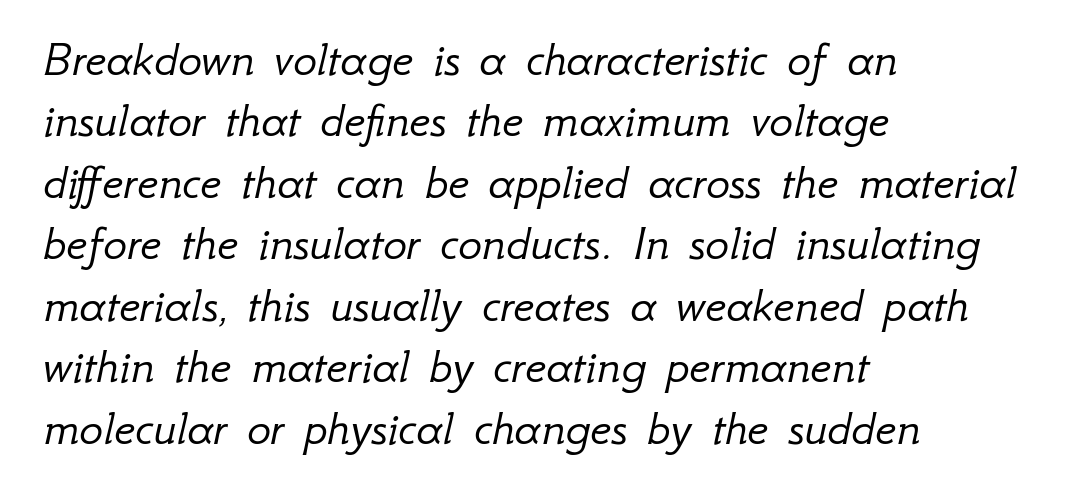
{"italic": "yes", "lean": "right", "slant_degrees": 12, "bold": "no", "weight": "light", "width": "normal", "stroke_contrast": "low", "x_height": "small", "monospaced": "no", "underline": "no", "align": "left", "line_spacing_ratio": 1.23, "letter_spacing": "normal", "letter_spacing_em": 0.0, "glyph_px": 50}
